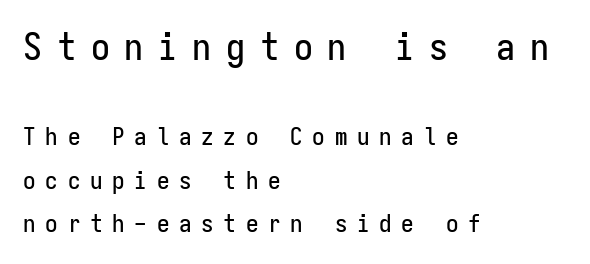
Q: Is the text italic (slanted)? A: No, it is upright.
Q: Is the typeface a serif or a sans-serif typeface? A: Sans-serif.
Q: Is the text underlined? A: No.
Q: How is the paragraph aligned? A: Left-aligned.
Q: Is the spacing between letters normal or unusually wide? A: Unusually wide.
Q: Which block of text is set in a larger size, the first (top) or the second (bottom)? A: The first (top) one.
Q: Width (condensed, normal, or wide)? A: Condensed.
Q: Stroke contrast? A: Low.
Q: x-height? A: Medium.
Q: Monospaced? A: Yes.
